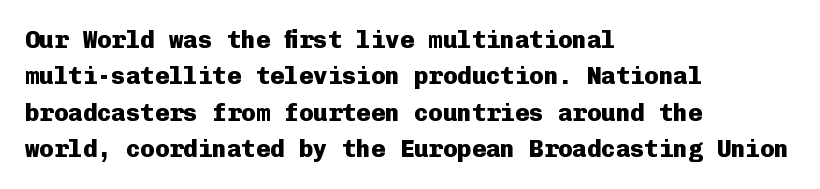
The image shows 24 px bold type, upright; set left-aligned, normal line spacing (1.52x), normal letter spacing, not underlined.
